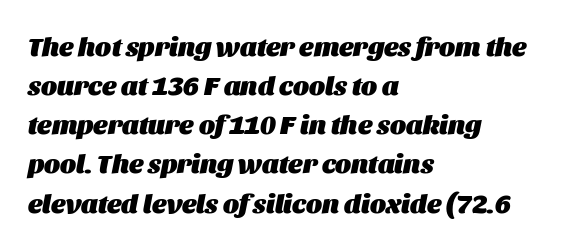
The image shows 27 px bold type, italic (leaning right); set left-aligned, normal line spacing (1.45x), normal letter spacing, not underlined.
